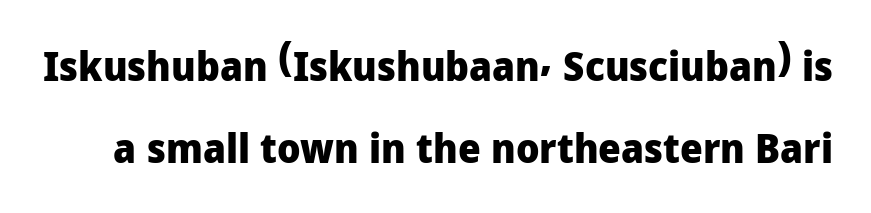
The image shows 40 px heavy sans-serif type, upright; set loose line spacing (2.04x), normal letter spacing, not underlined; low stroke contrast and a medium x-height.
